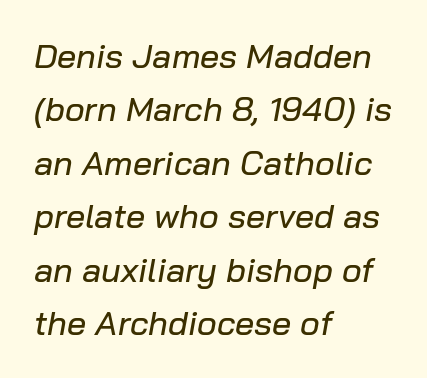
Q: Is the text italic (slanted)? A: Yes, it leans right by about 10 degrees.
Q: Is the text underlined? A: No.
Q: How is the paragraph aligned? A: Left-aligned.
Q: Is the spacing between letters normal or unusually wide? A: Normal.
Q: Is the spacing between lines tight, normal or loose? A: Normal.
Q: Width (condensed, normal, or wide)? A: Normal.
Q: Stroke contrast? A: Low.
Q: x-height? A: Medium.
Q: Monospaced? A: No.
